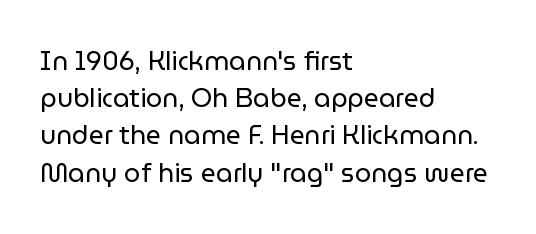
The image shows 26 px text type, upright; set left-aligned, normal line spacing (1.43x), normal letter spacing, not underlined.
